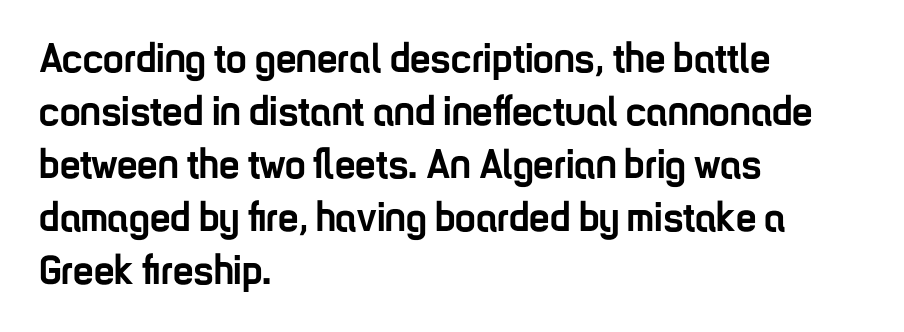
Q: Is the text bold? A: Yes.
Q: Is the text italic (slanted)? A: No, it is upright.
Q: Is the typeface a serif or a sans-serif typeface? A: Sans-serif.
Q: Is the text underlined? A: No.
Q: How is the paragraph aligned? A: Left-aligned.
Q: Is the spacing between letters normal or unusually wide? A: Normal.
Q: Is the spacing between lines tight, normal or loose? A: Normal.
Q: Width (condensed, normal, or wide)? A: Condensed.
Q: Stroke contrast? A: Low.
Q: x-height? A: Medium.
Q: Monospaced? A: No.
